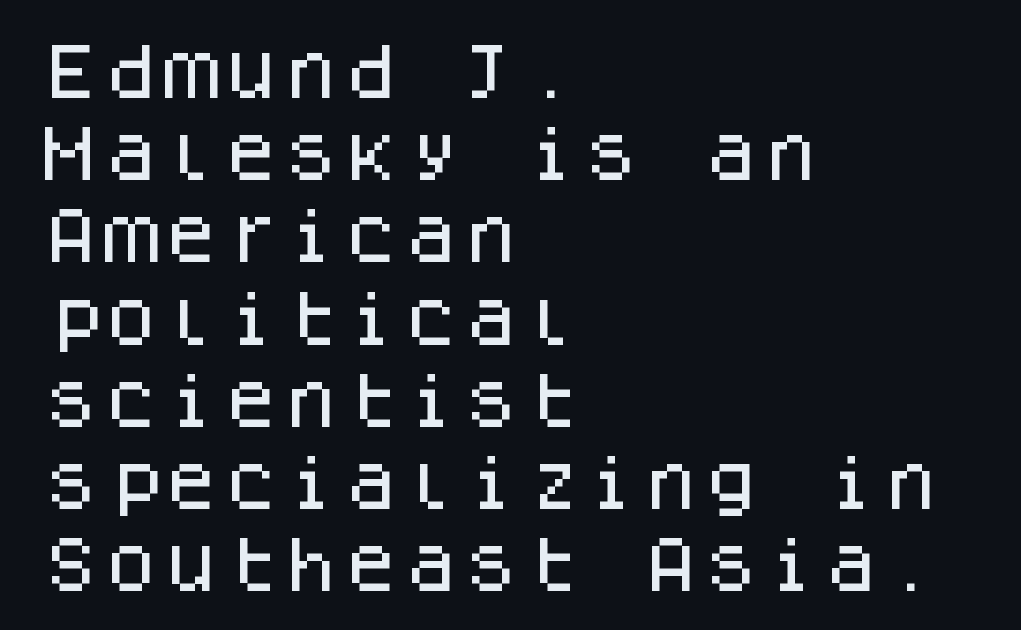
The image shows 60 px sans-serif type, upright, monospaced; set left-aligned, normal line spacing (1.37x), normal letter spacing, not underlined; low stroke contrast and a large x-height.
